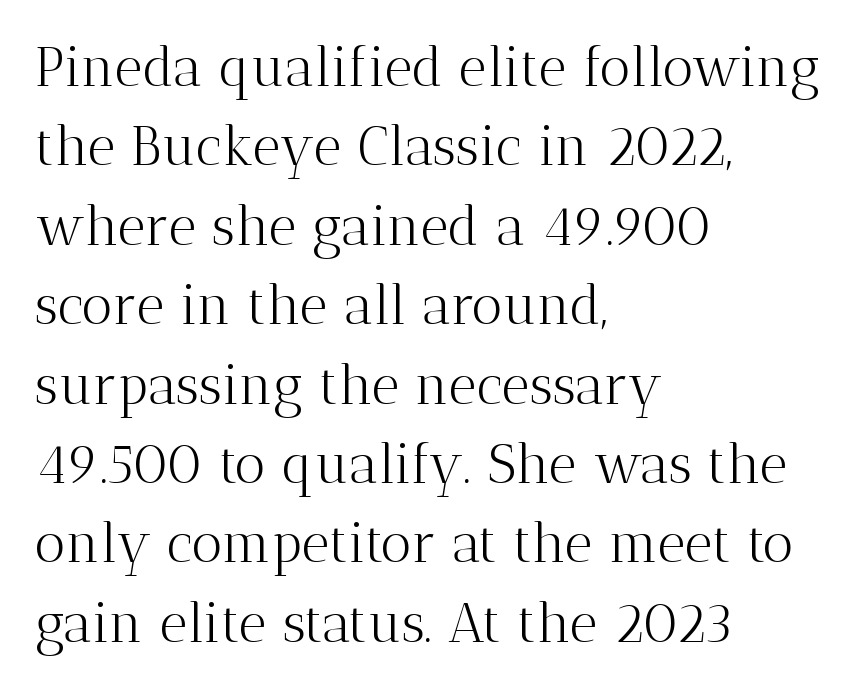
{"serif": "yes", "italic": "no", "bold": "no", "weight": "light", "width": "normal", "stroke_contrast": "medium", "x_height": "medium", "monospaced": "no", "underline": "no", "align": "left", "line_spacing": "normal", "line_spacing_ratio": 1.47, "letter_spacing": "normal", "letter_spacing_em": 0.0, "glyph_px": 54}
